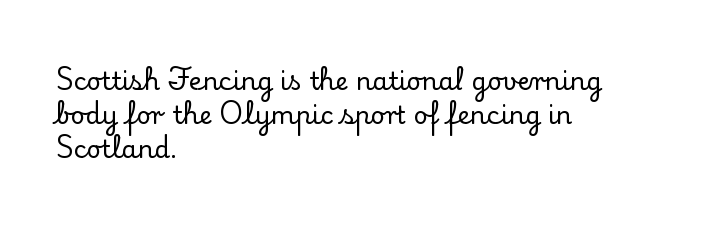
The image shows 25 px text type, upright; set left-aligned, normal line spacing (1.37x), normal letter spacing, not underlined.
